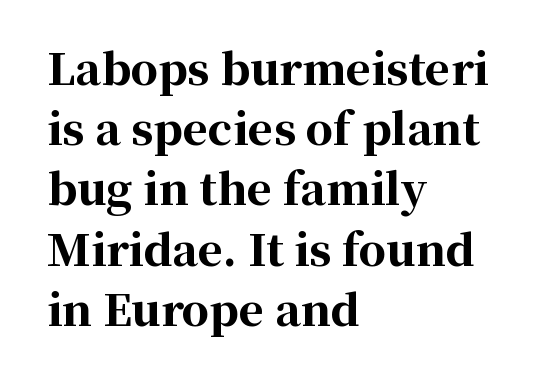
{"serif": "yes", "italic": "no", "bold": "yes", "weight": "bold", "width": "normal", "stroke_contrast": "high", "x_height": "medium", "monospaced": "no", "underline": "no", "align": "left", "line_spacing": "normal", "line_spacing_ratio": 1.4, "letter_spacing": "normal", "letter_spacing_em": 0.0, "glyph_px": 43}
